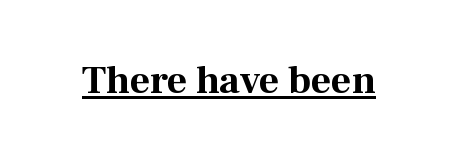
Q: Is the text bold? A: Yes.
Q: Is the text italic (slanted)? A: No, it is upright.
Q: Is the typeface a serif or a sans-serif typeface? A: Serif.
Q: Is the text underlined? A: Yes.
Q: Is the spacing between letters normal or unusually wide? A: Normal.
Q: Width (condensed, normal, or wide)? A: Normal.
Q: Stroke contrast? A: Medium.
Q: x-height? A: Medium.
Q: Monospaced? A: No.
